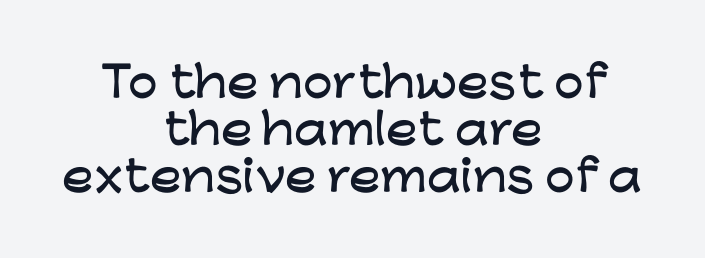
The image shows 42 px wide sans-serif type, upright; set centered, tight line spacing (1.12x), normal letter spacing, not underlined; low stroke contrast and a medium x-height.
